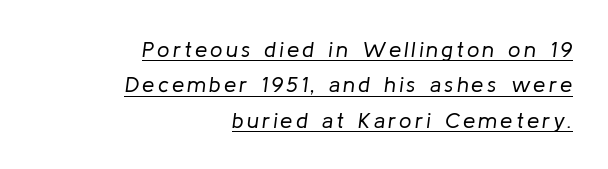
{"italic": "yes", "lean": "right", "slant_degrees": 8, "bold": "no", "underline": "yes", "align": "right", "line_spacing": "normal", "line_spacing_ratio": 1.61, "glyph_px": 22}
